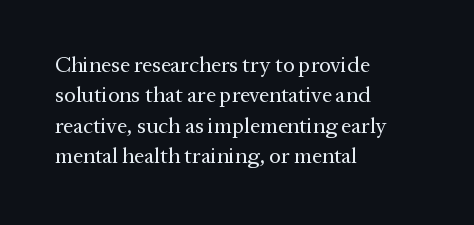
{"italic": "no", "bold": "no", "underline": "no", "align": "left", "line_spacing": "normal", "line_spacing_ratio": 1.38, "letter_spacing": "normal", "letter_spacing_em": 0.0, "glyph_px": 22}
